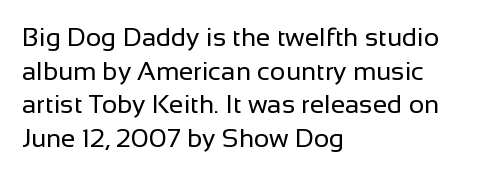
Q: Is the text bold? A: No.
Q: Is the text italic (slanted)? A: No, it is upright.
Q: Is the text underlined? A: No.
Q: How is the paragraph aligned? A: Left-aligned.
Q: Is the spacing between letters normal or unusually wide? A: Normal.
Q: Is the spacing between lines tight, normal or loose? A: Normal.
